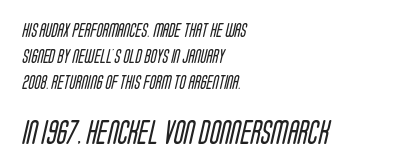
The image shows 24 px text type; set left-aligned, line spacing 1.85x, normal letter spacing, not underlined; the second (bottom) block is 1.71x larger.
